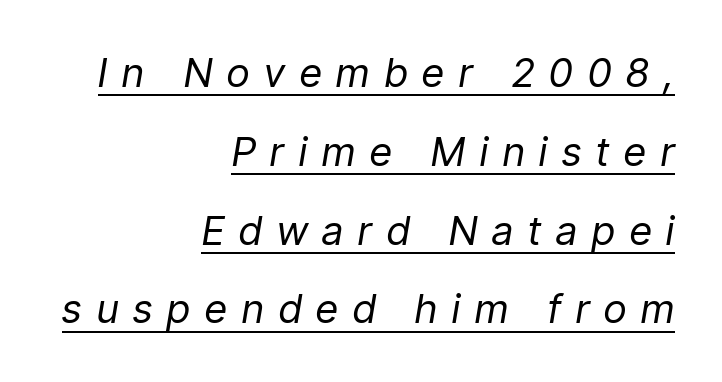
The image shows 40 px regular-weight, condensed type, italic (leaning right); set right-aligned, loose line spacing (1.97x), unusually wide letter spacing (+0.38 em), underlined; low stroke contrast and a medium x-height.
